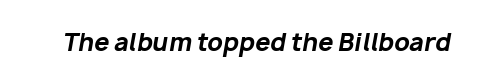
Q: Is the text bold? A: Yes.
Q: Is the text italic (slanted)? A: Yes, it leans right by about 10 degrees.
Q: Is the text underlined? A: No.
Q: Is the spacing between letters normal or unusually wide? A: Normal.
